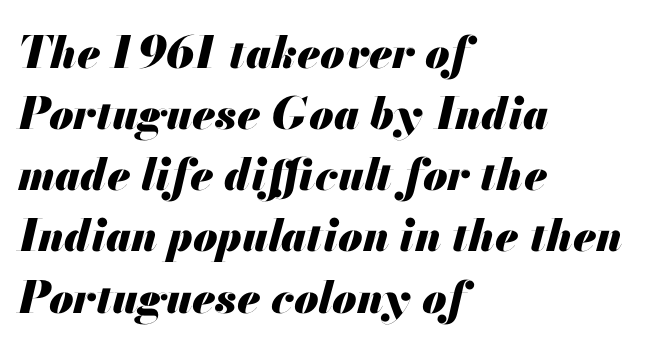
Q: Is the text bold? A: Yes.
Q: Is the text italic (slanted)? A: Yes, it leans right by about 13 degrees.
Q: Is the text underlined? A: No.
Q: How is the paragraph aligned? A: Left-aligned.
Q: Is the spacing between letters normal or unusually wide? A: Normal.
Q: Is the spacing between lines tight, normal or loose? A: Normal.
Q: Width (condensed, normal, or wide)? A: Normal.
Q: Stroke contrast? A: Medium.
Q: x-height? A: Small.
Q: Monospaced? A: No.
